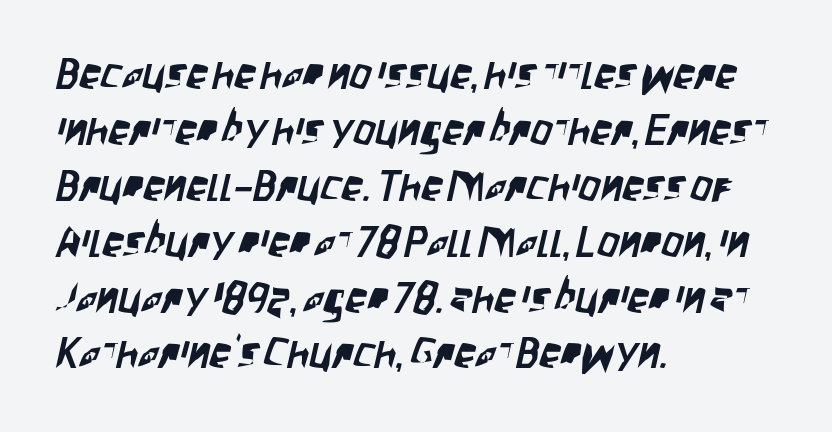
{"serif": "no", "width": "condensed", "stroke_contrast": "low", "x_height": "large", "monospaced": "no", "underline": "no", "align": "left", "line_spacing": "normal", "line_spacing_ratio": 1.3, "letter_spacing": "normal", "letter_spacing_em": 0.0, "glyph_px": 43}
